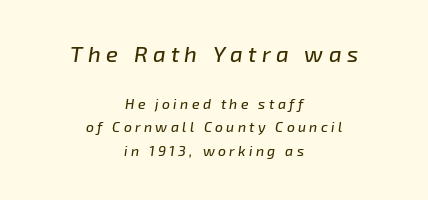
The image shows 22 px text type, italic (leaning right); set centered, normal line spacing (1.69x), unusually wide letter spacing (+0.24 em), not underlined; the first (top) block is 1.57x larger.
